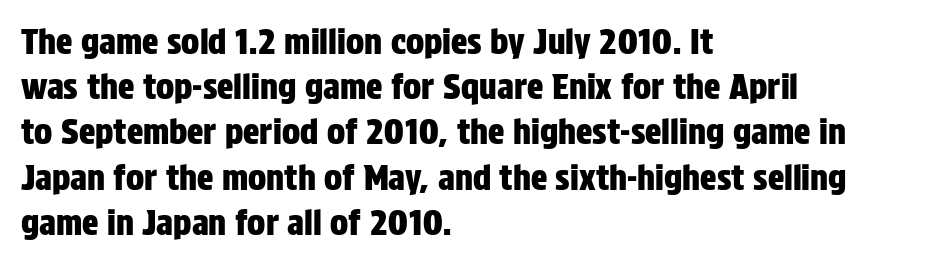
Each letter's strokes conclude bluntly, with no projecting serifs. Horizontal alignment here is leftward, the default for most running prose. Each word holds together tightly as a unit, with standard inter-letter gaps. These lines sit exactly where default settings would place them. The letters stand upright; this is a roman face.
